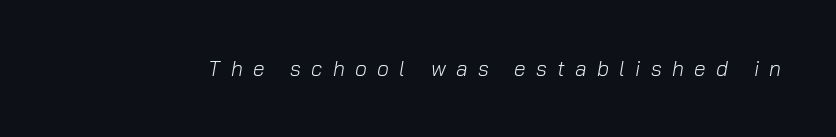
The axis of the letterforms is tilted away from vertical. Unbolded letterforms with no extra heft. This rendering widens character spacing well past its baseline value. The string is rendered with underlining switched off.
